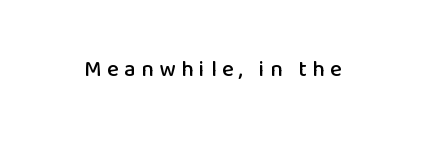
The type is letterspaced generously, with wide tracking. This rendering features lettering with no underline. Notice how the stems are strictly vertical — no italics here.
